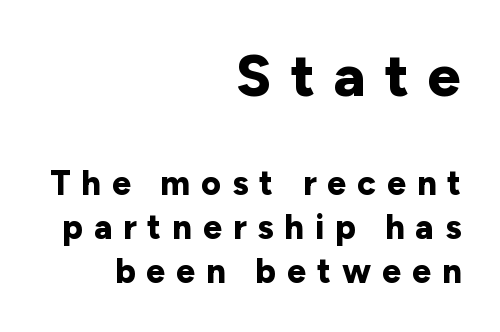
The image shows 59 px bold sans-serif type, upright; set right-aligned, normal line spacing (1.29x), unusually wide letter spacing (+0.32 em), not underlined; the first (top) block is 1.74x larger; low stroke contrast and a medium x-height.
